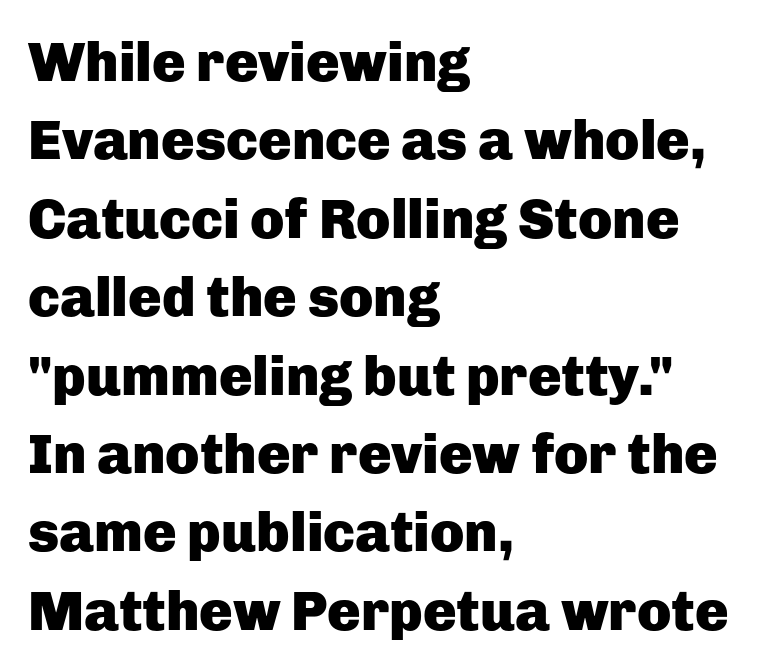
Q: Is the text bold? A: Yes.
Q: Is the text italic (slanted)? A: No, it is upright.
Q: Is the typeface a serif or a sans-serif typeface? A: Sans-serif.
Q: Is the text underlined? A: No.
Q: How is the paragraph aligned? A: Left-aligned.
Q: Is the spacing between letters normal or unusually wide? A: Normal.
Q: Is the spacing between lines tight, normal or loose? A: Normal.
Q: Width (condensed, normal, or wide)? A: Normal.
Q: Stroke contrast? A: Low.
Q: x-height? A: Medium.
Q: Monospaced? A: No.
